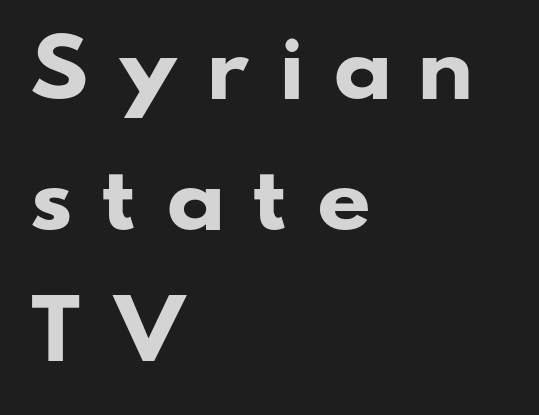
The image shows 77 px heavy, wide sans-serif type; set left-aligned, normal line spacing (1.7x), unusually wide letter spacing (+0.33 em), not underlined; low stroke contrast and a small x-height.
